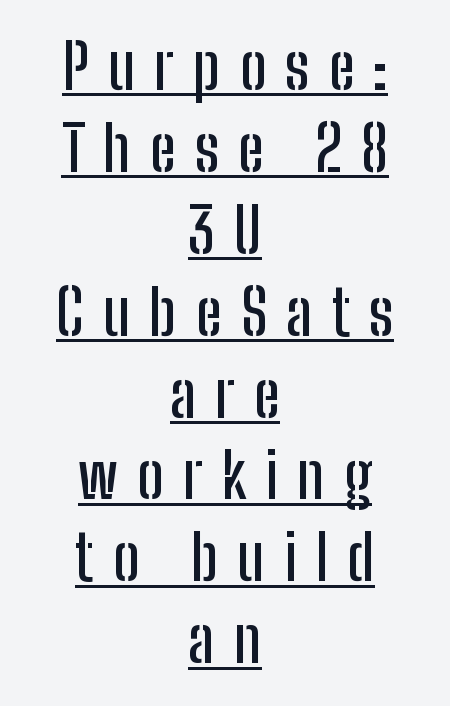
The image shows 63 px condensed sans-serif type, upright; set centered, normal line spacing (1.3x), unusually wide letter spacing (+0.3 em), underlined; low stroke contrast and a medium x-height.
